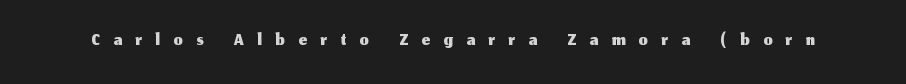
Q: Is the text italic (slanted)? A: No, it is upright.
Q: Is the typeface a serif or a sans-serif typeface? A: Sans-serif.
Q: Is the text underlined? A: No.
Q: Is the spacing between letters normal or unusually wide? A: Unusually wide.
Q: Width (condensed, normal, or wide)? A: Normal.
Q: Stroke contrast? A: Medium.
Q: x-height? A: Medium.
Q: Monospaced? A: No.
